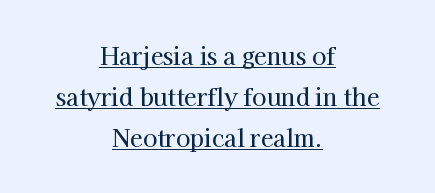
A rule runs beneath these lines of type. This is roman type, the default non-slanted kind. The typesetter chose a symmetrical, centered arrangement here. Does extra space separate the letters? No, they use regular spacing.
